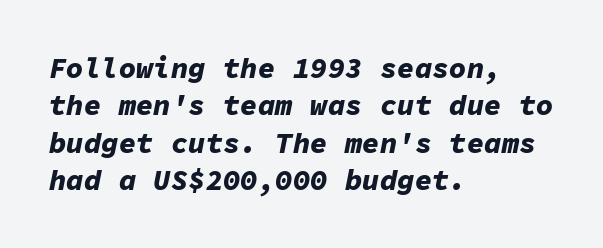
The image shows 29 px bold type, italic (leaning right), monospaced; set left-aligned, normal line spacing (1.29x), normal letter spacing, not underlined; low stroke contrast and a medium x-height.
